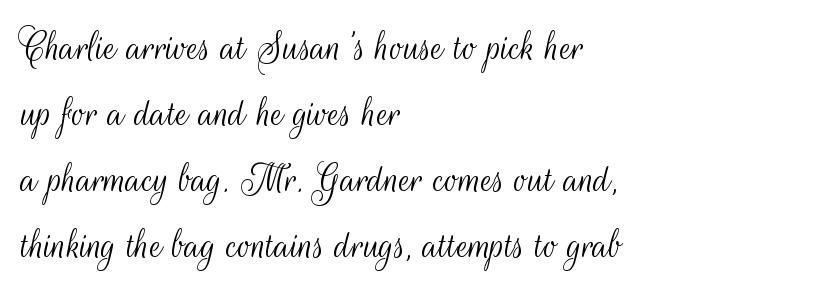
Q: Is the text bold? A: No.
Q: Is the text italic (slanted)? A: Yes.
Q: Is the typeface a serif or a sans-serif typeface? A: Sans-serif.
Q: Is the text underlined? A: No.
Q: How is the paragraph aligned? A: Left-aligned.
Q: Is the spacing between letters normal or unusually wide? A: Normal.
Q: Is the spacing between lines tight, normal or loose? A: Normal.
Q: Width (condensed, normal, or wide)? A: Condensed.
Q: Stroke contrast? A: Medium.
Q: x-height? A: Small.
Q: Monospaced? A: No.
